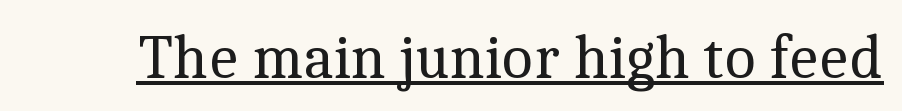
{"serif": "yes", "italic": "no", "bold": "no", "weight": "regular", "width": "normal", "x_height": "medium", "monospaced": "no", "underline": "yes", "letter_spacing": "normal", "letter_spacing_em": 0.0, "glyph_px": 62}
